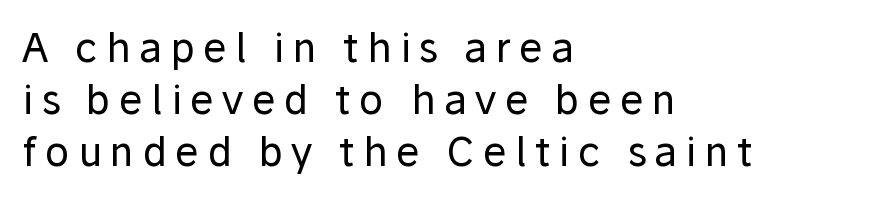
Q: Is the text bold? A: No.
Q: Is the text italic (slanted)? A: No, it is upright.
Q: Is the typeface a serif or a sans-serif typeface? A: Sans-serif.
Q: Is the text underlined? A: No.
Q: How is the paragraph aligned? A: Left-aligned.
Q: Is the spacing between letters normal or unusually wide? A: Unusually wide.
Q: Is the spacing between lines tight, normal or loose? A: Normal.
Q: Width (condensed, normal, or wide)? A: Normal.
Q: Stroke contrast? A: Low.
Q: x-height? A: Medium.
Q: Monospaced? A: No.
